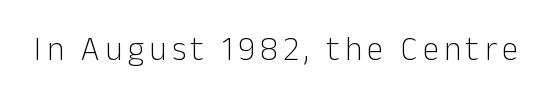
{"serif": "no", "italic": "no", "bold": "no", "weight": "light", "width": "normal", "stroke_contrast": "low", "x_height": "medium", "monospaced": "no", "underline": "no", "glyph_px": 33}
